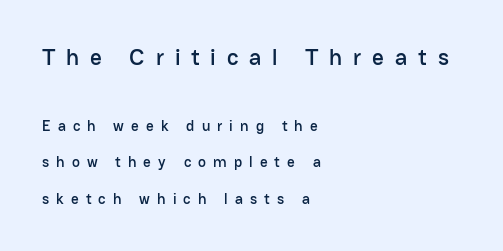
{"italic": "no", "underline": "no", "align": "left", "line_spacing": "loose", "line_spacing_ratio": 2.42, "letter_spacing": "wide", "letter_spacing_em": 0.47, "larger_block": "first", "size_ratio": 1.53, "glyph_px": 23}
